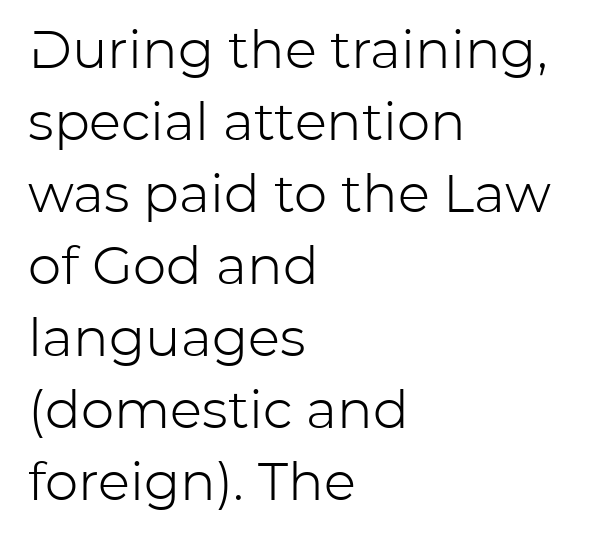
Reading down the block, your eye returns to a fixed left position each line. Anything drawn beneath the words? Only blank space. The characters display no serif detailing; their extremities are plain. The type sits square on the baseline with zero lean. Think of a printed novel: that variable character pitch is what you see here. You could call the tracking neutral — neither tight nor loose.
